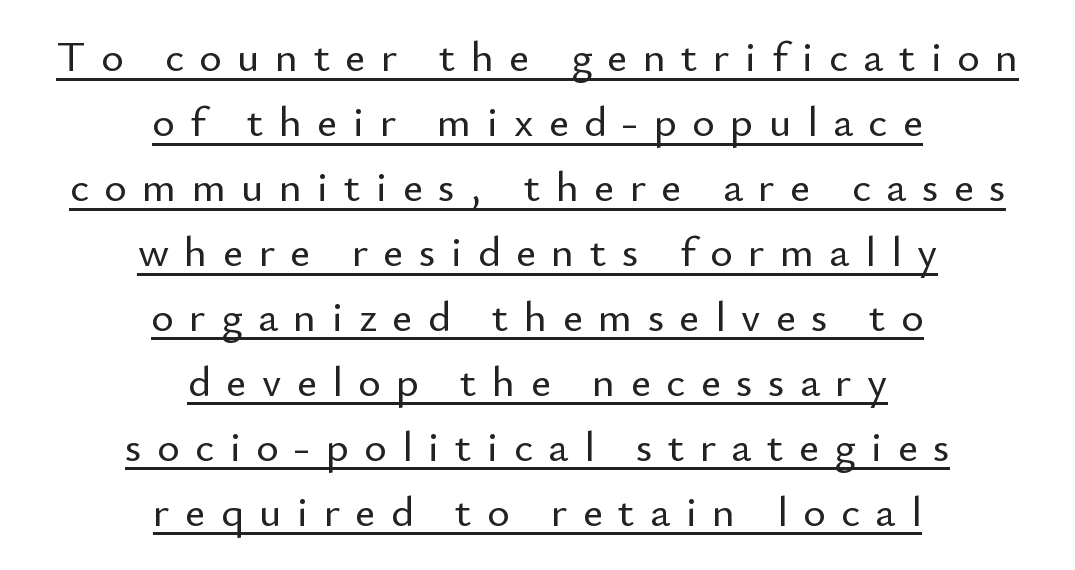
Nope, no serifs anywhere on these letters. Ordinary non-slanted type is in use. Think of a printed novel: that variable character pitch is what you see here. These lines stack symmetrically, like a column narrowing and widening about its center. The glyphs are accompanied by a horizontal stroke just below them. Inter-character spacing is expanded well beyond the font's built-in metrics.
